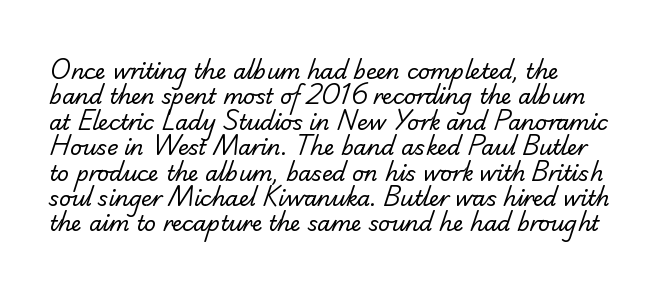
The image shows 21 px text type; set line spacing 1.21x, normal letter spacing, not underlined.
